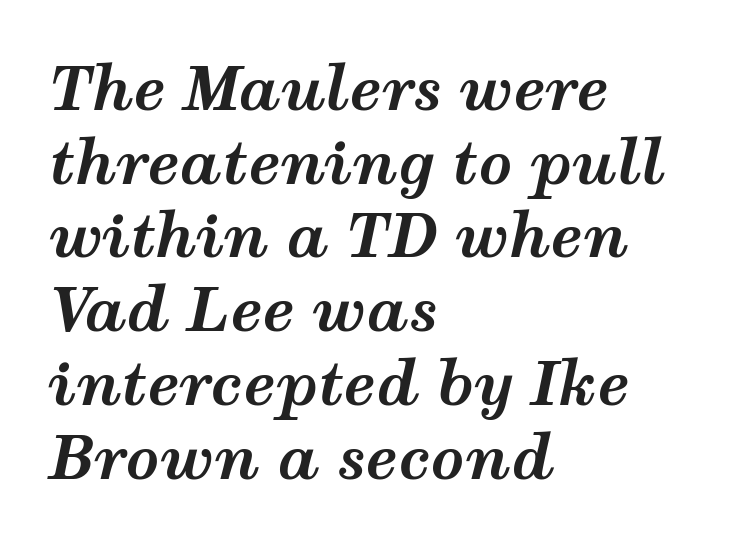
{"italic": "yes", "lean": "right", "slant_degrees": 12, "bold": "yes", "weight": "bold", "width": "wide", "stroke_contrast": "medium", "x_height": "medium", "monospaced": "no", "underline": "no", "align": "left", "line_spacing": "normal", "line_spacing_ratio": 1.25, "letter_spacing": "normal", "letter_spacing_em": 0.0, "glyph_px": 59}
